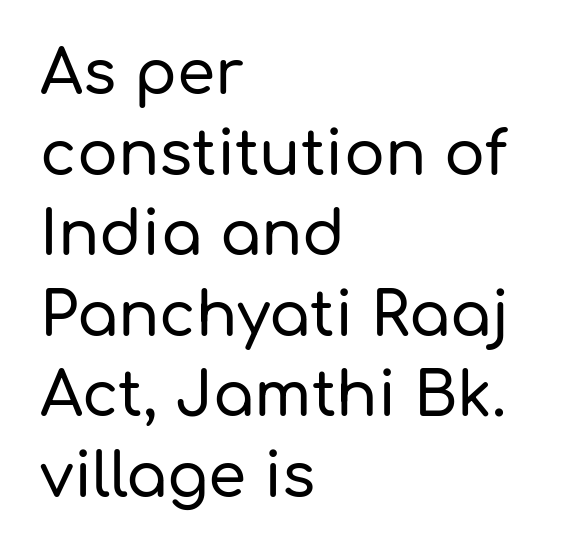
The passage shown has conventional tracking throughout. A roman cut, with each character standing at attention. Each letter keeps its own natural width here, so spacing adapts to shape. All the whitespace from short lines collects on the right. The designer left line spacing at the default. Rule under the text: the space is simply empty.
